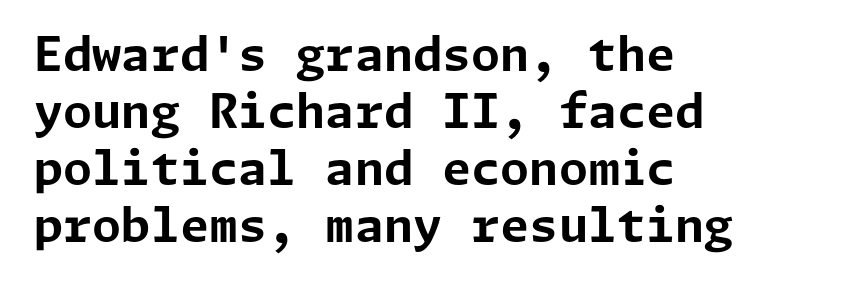
These lines were composed using upright roman letters. Letters rest on an invisible, unmarked baseline. Default kerning and tracking; the words read as compact shapes. Is this a sans? Yes — the strokes have no serifs. Does the copy run flush right? No — it runs flush left. Pretty heavy lettering here — definitely bold.
